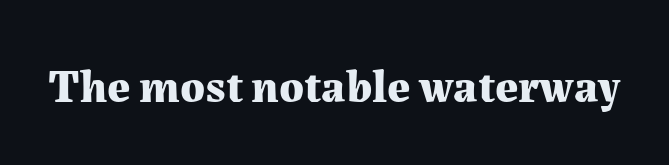
Heavy, bold letterforms. Just letters on the line, the space beneath them empty. The axis of the letterforms is exactly vertical. Looks like regular typesetting: each glyph gets only the width it needs. Letter spacing: default.
